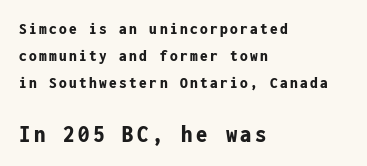
Does the copy run flush right? No — it runs flush left. Tall strokes in this sample are plumb rather than angled. As a designer I'd log this as weight 700, bold. The rendering uses a moderate line-height, typical for paragraphs. Block two is the big one; block one sits smaller above it.
